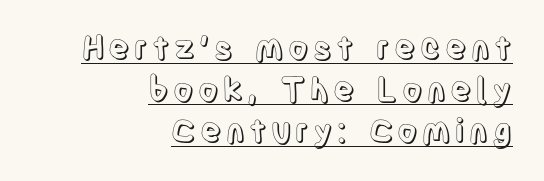
Q: Is the text italic (slanted)? A: No, it is upright.
Q: Is the text underlined? A: Yes.
Q: How is the paragraph aligned? A: Right-aligned.
Q: Is the spacing between lines tight, normal or loose? A: Normal.
Q: Width (condensed, normal, or wide)? A: Condensed.
Q: x-height? A: Large.
Q: Monospaced? A: No.
